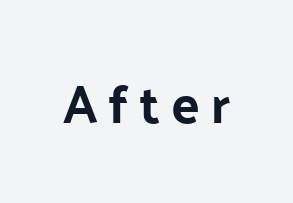
{"serif": "no", "italic": "no", "bold": "yes", "weight": "bold", "width": "normal", "stroke_contrast": "low", "x_height": "medium", "monospaced": "no", "underline": "no", "letter_spacing": "wide", "letter_spacing_em": 0.21, "glyph_px": 53}
